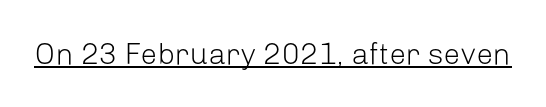
{"serif": "no", "italic": "no", "bold": "no", "weight": "light", "width": "normal", "stroke_contrast": "low", "x_height": "medium", "monospaced": "no", "underline": "yes", "letter_spacing": "normal", "letter_spacing_em": 0.0, "glyph_px": 30}
